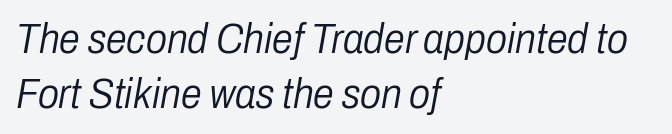
The image shows 42 px light, condensed type, italic (leaning right); set left-aligned, normal line spacing (1.32x), normal letter spacing, not underlined; low stroke contrast and a medium x-height.
